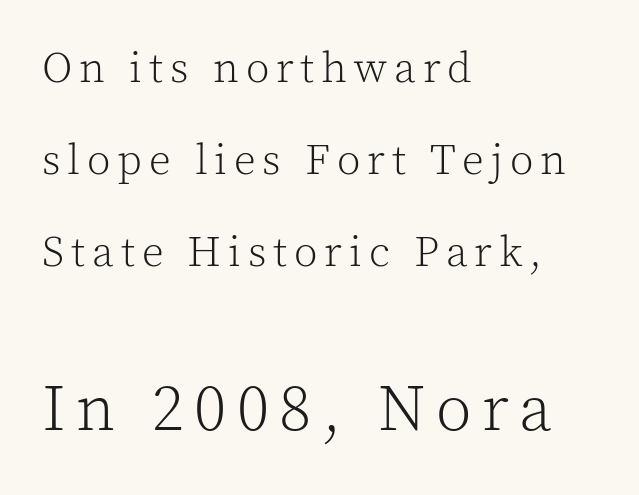
{"serif": "yes", "italic": "no", "bold": "no", "weight": "light", "width": "normal", "x_height": "medium", "monospaced": "no", "underline": "no", "align": "left", "line_spacing": "loose", "line_spacing_ratio": 2.14, "larger_block": "second", "size_ratio": 1.51, "glyph_px": 65}
